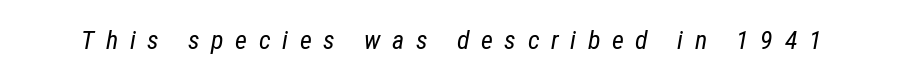
Q: Is the text bold? A: No.
Q: Is the text italic (slanted)? A: Yes, it leans right by about 12 degrees.
Q: Is the text underlined? A: No.
Q: Is the spacing between letters normal or unusually wide? A: Unusually wide.
